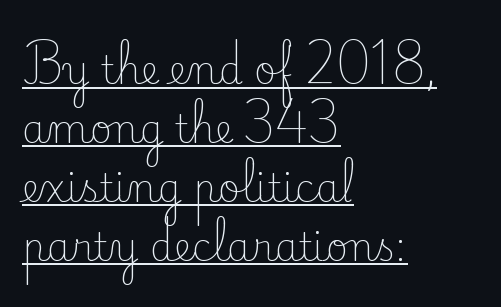
Q: Is the text bold? A: No.
Q: Is the text italic (slanted)? A: No, it is upright.
Q: Is the typeface a serif or a sans-serif typeface? A: Serif.
Q: Is the text underlined? A: Yes.
Q: How is the paragraph aligned? A: Left-aligned.
Q: Is the spacing between letters normal or unusually wide? A: Normal.
Q: Is the spacing between lines tight, normal or loose? A: Normal.
Q: Width (condensed, normal, or wide)? A: Normal.
Q: Stroke contrast? A: Low.
Q: x-height? A: Small.
Q: Monospaced? A: No.
